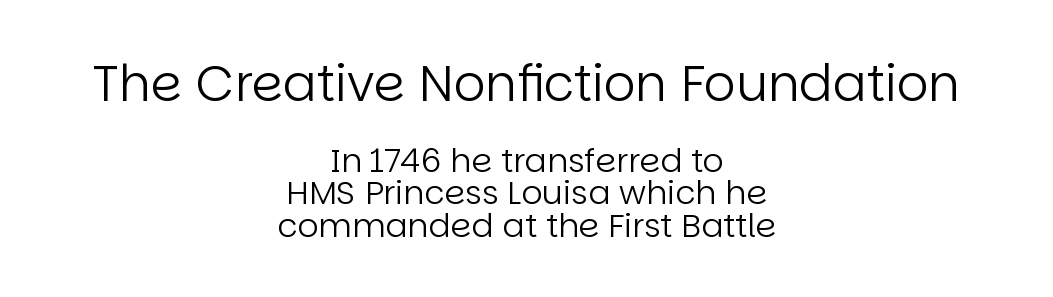
The image shows 50 px regular-weight sans-serif type, upright; set centered, tight line spacing (0.98x), normal letter spacing, not underlined; the first (top) block is 1.52x larger; low stroke contrast and a large x-height.
